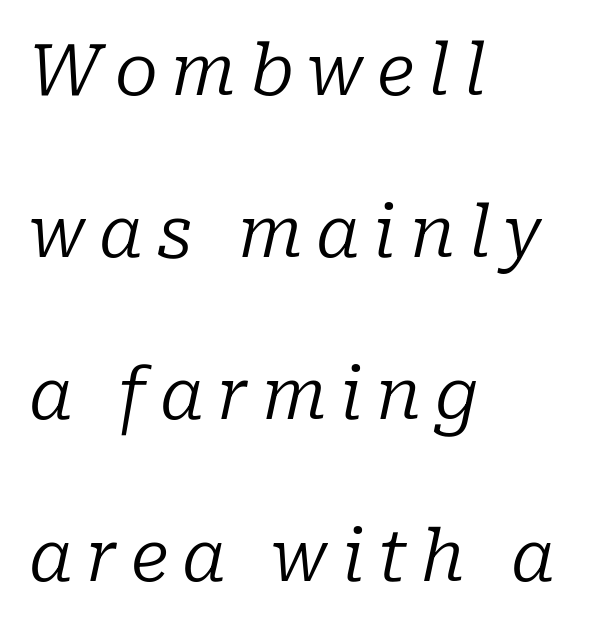
Q: Is the text bold? A: No.
Q: Is the text italic (slanted)? A: Yes, it leans right by about 10 degrees.
Q: Is the typeface a serif or a sans-serif typeface? A: Serif.
Q: Is the text underlined? A: No.
Q: How is the paragraph aligned? A: Left-aligned.
Q: Is the spacing between lines tight, normal or loose? A: Loose.
Q: Width (condensed, normal, or wide)? A: Normal.
Q: Stroke contrast? A: Low.
Q: x-height? A: Medium.
Q: Monospaced? A: No.
